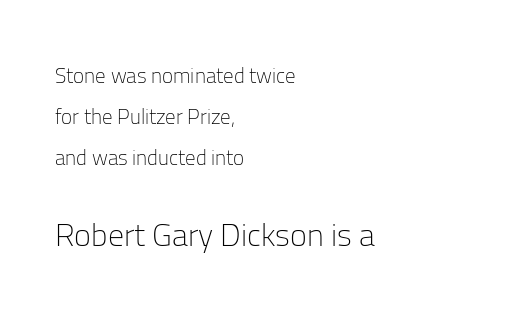
The image shows 32 px light sans-serif type, upright; set left-aligned, loose line spacing (1.96x), normal letter spacing, not underlined; the second (bottom) block is 1.52x larger; low stroke contrast and a medium x-height.
